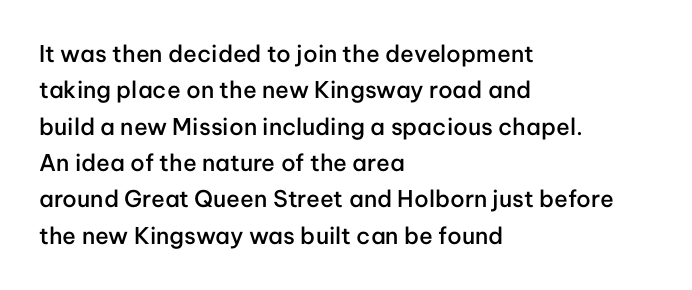
The paragraph shown leans on its left margin. Baseline-to-baseline distance is the conventional proportion of letter height. Check under the words: just untouched page. How are the letters spaced? Ordinarily, with no added tracking.
